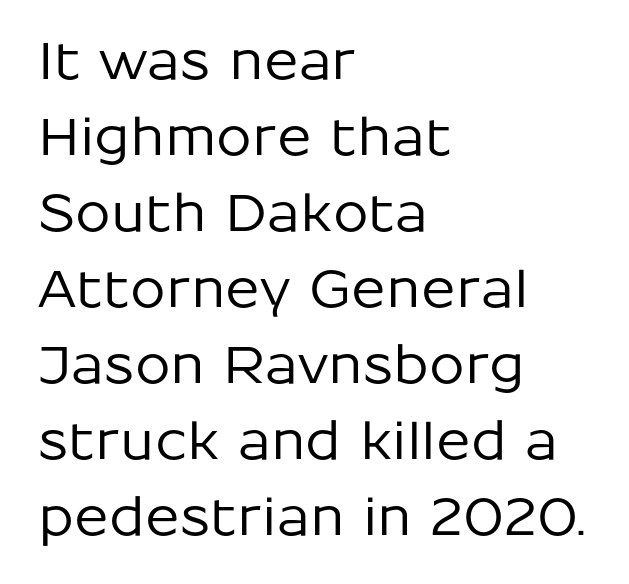
Q: Is the text italic (slanted)? A: No, it is upright.
Q: Is the typeface a serif or a sans-serif typeface? A: Sans-serif.
Q: Is the text underlined? A: No.
Q: How is the paragraph aligned? A: Left-aligned.
Q: Is the spacing between letters normal or unusually wide? A: Normal.
Q: Is the spacing between lines tight, normal or loose? A: Normal.
Q: Width (condensed, normal, or wide)? A: Normal.
Q: Stroke contrast? A: Low.
Q: x-height? A: Medium.
Q: Monospaced? A: No.
